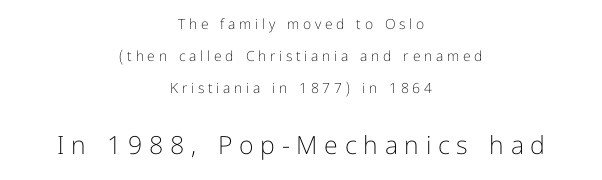
Is the stroke heavy? The answer is a plain regular-or-lighter. Each new line begins a long way beneath the previous one. Bigger letters appear in the bottom chunk; the top chunk is reduced. The letters stand upright; this is a roman face. Decoration check: the copy has no underline. These lines are centered, leaving both edges ragged.
